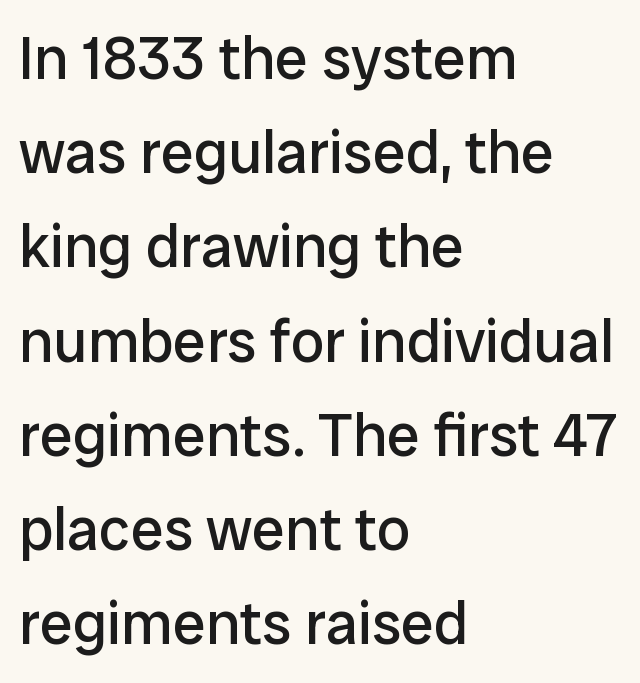
Q: Is the text bold? A: No.
Q: Is the text italic (slanted)? A: No, it is upright.
Q: Is the typeface a serif or a sans-serif typeface? A: Sans-serif.
Q: Is the text underlined? A: No.
Q: How is the paragraph aligned? A: Left-aligned.
Q: Is the spacing between letters normal or unusually wide? A: Normal.
Q: Is the spacing between lines tight, normal or loose? A: Normal.
Q: Width (condensed, normal, or wide)? A: Normal.
Q: Stroke contrast? A: Low.
Q: x-height? A: Medium.
Q: Monospaced? A: No.
